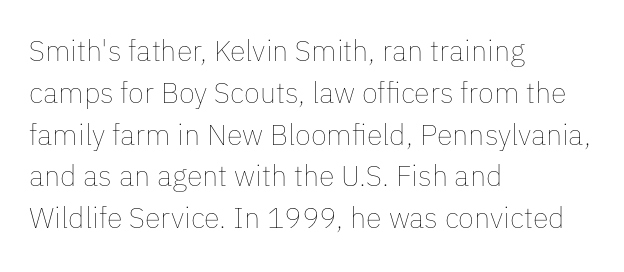
The image shows 29 px thin type, upright; set left-aligned, normal line spacing (1.44x), normal letter spacing, not underlined; low stroke contrast and a medium x-height.
